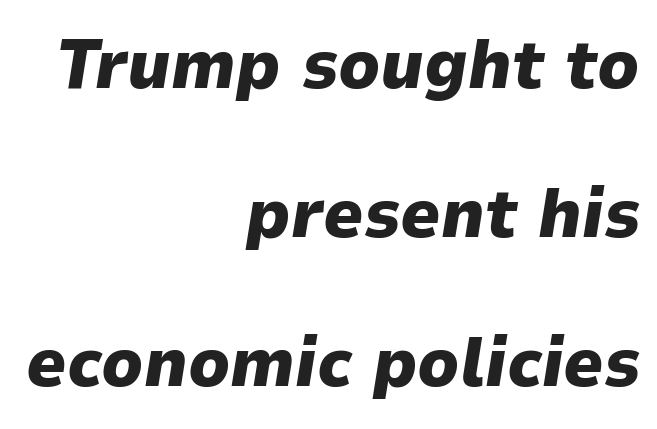
{"italic": "yes", "lean": "right", "slant_degrees": 9, "bold": "yes", "weight": "heavy", "width": "normal", "stroke_contrast": "low", "x_height": "medium", "monospaced": "no", "underline": "no", "align": "right", "line_spacing": "loose", "line_spacing_ratio": 2.13, "letter_spacing": "normal", "letter_spacing_em": 0.0, "glyph_px": 70}
